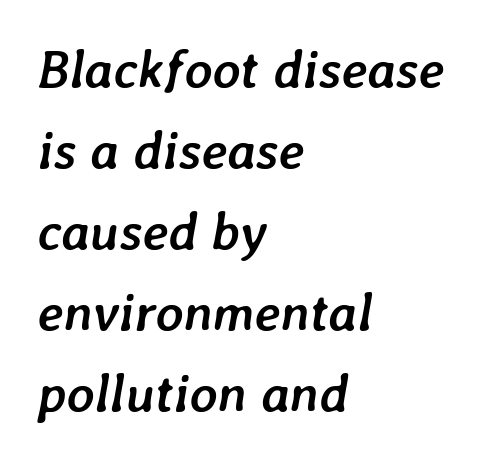
The image shows 53 px semibold type, italic (leaning right); set left-aligned, normal line spacing (1.53x), normal letter spacing, not underlined; low stroke contrast and a medium x-height.
